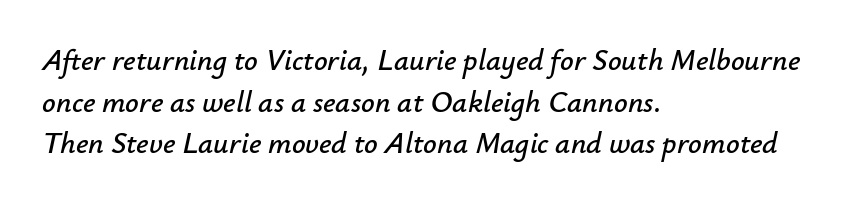
Q: Is the text italic (slanted)? A: Yes, it leans right by about 12 degrees.
Q: Is the text underlined? A: No.
Q: How is the paragraph aligned? A: Left-aligned.
Q: Is the spacing between letters normal or unusually wide? A: Normal.
Q: Is the spacing between lines tight, normal or loose? A: Normal.
Q: Width (condensed, normal, or wide)? A: Normal.
Q: Stroke contrast? A: Low.
Q: x-height? A: Small.
Q: Monospaced? A: No.
